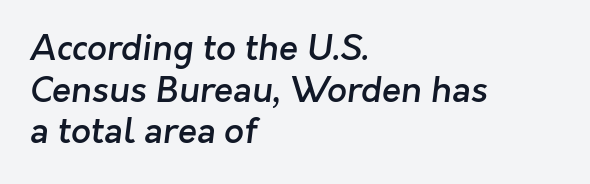
Q: Is the text bold? A: Semi-bold.
Q: Is the typeface a serif or a sans-serif typeface? A: Sans-serif.
Q: Is the text underlined? A: No.
Q: How is the paragraph aligned? A: Left-aligned.
Q: Is the spacing between letters normal or unusually wide? A: Normal.
Q: Width (condensed, normal, or wide)? A: Normal.
Q: Stroke contrast? A: Low.
Q: x-height? A: Medium.
Q: Monospaced? A: No.
